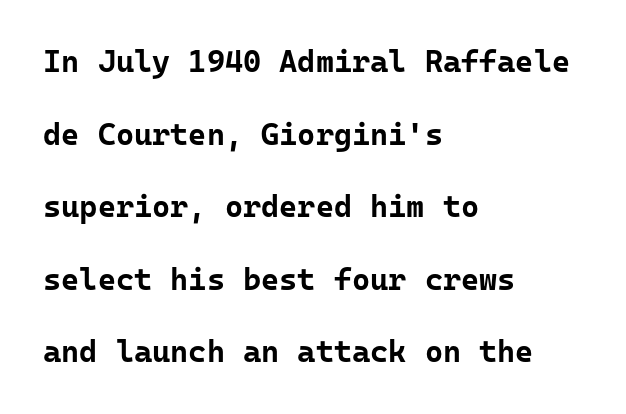
The image shows 31 px bold sans-serif type, upright, monospaced; set left-aligned, loose line spacing (2.34x), normal letter spacing, not underlined; low stroke contrast and a medium x-height.
